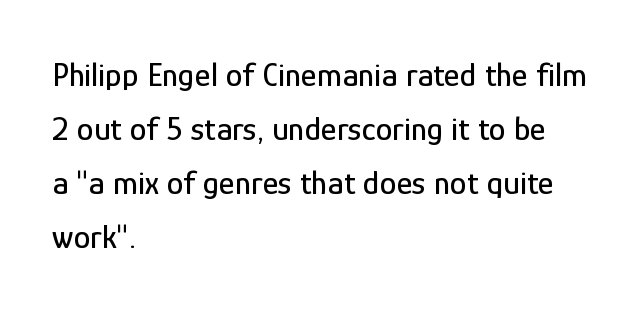
Q: Is the text italic (slanted)? A: No, it is upright.
Q: Is the typeface a serif or a sans-serif typeface? A: Sans-serif.
Q: Is the text underlined? A: No.
Q: How is the paragraph aligned? A: Left-aligned.
Q: Is the spacing between letters normal or unusually wide? A: Normal.
Q: Is the spacing between lines tight, normal or loose? A: Normal.
Q: Width (condensed, normal, or wide)? A: Condensed.
Q: Stroke contrast? A: Low.
Q: x-height? A: Medium.
Q: Monospaced? A: No.
